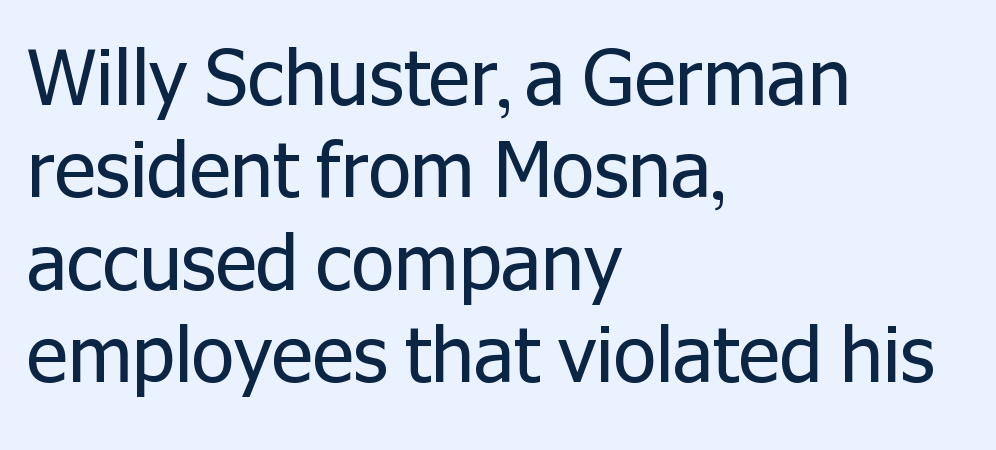
{"serif": "no", "italic": "no", "bold": "no", "weight": "regular", "width": "normal", "stroke_contrast": "low", "x_height": "medium", "monospaced": "no", "underline": "no", "align": "left", "line_spacing_ratio": 1.2, "letter_spacing": "normal", "letter_spacing_em": 0.0, "glyph_px": 77}
